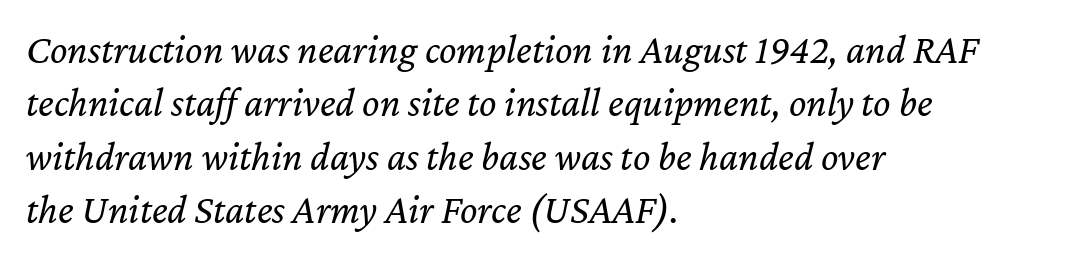
Has an underline been added? It has not. Each word holds together tightly as a unit, with standard inter-letter gaps. If you drew a line through each stem, it would be angled. Looks like regular typesetting: each glyph gets only the width it needs. Weight class: somewhere from thin through regular.
